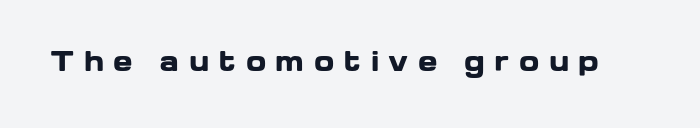
The image shows 26 px bold type, upright; set unusually wide letter spacing (+0.36 em), not underlined.
